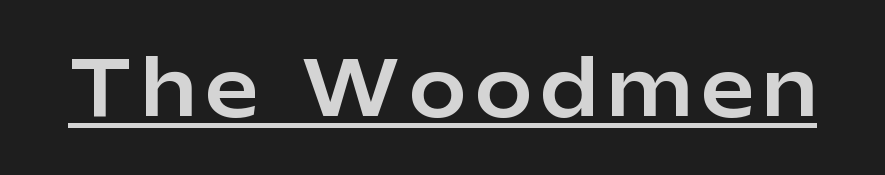
The image shows 76 px sans-serif type, upright; set underlined; low stroke contrast and a medium x-height.
